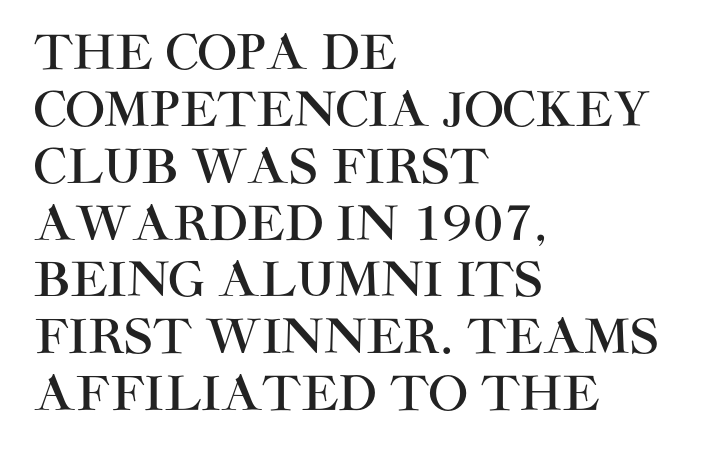
The image shows 47 px sans-serif type, upright; set left-aligned, line spacing 1.21x, normal letter spacing, not underlined; high stroke contrast and a large x-height.
